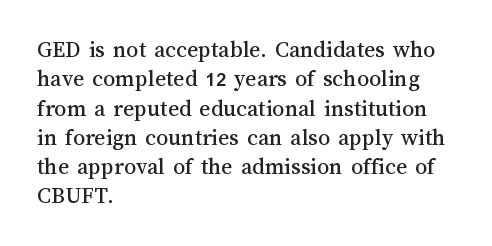
The image shows 24 px text type, upright; set left-aligned, line spacing 1.22x, normal letter spacing, not underlined.
